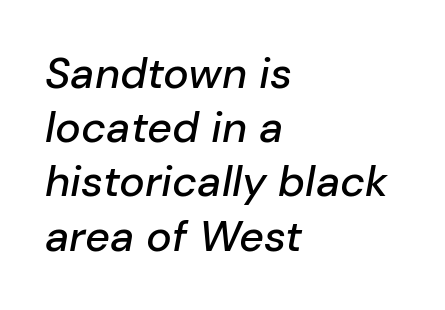
Descenders hang freely into open space. The passage shown stacks its lines at a standard gap. A classic flush-left, rag-right setting is used for this passage. Is the type slanted? Yes — the strokes lean at a clear angle. Default kerning and tracking; the words read as compact shapes. A typesetter would call this proportional, since set widths differ per character.
